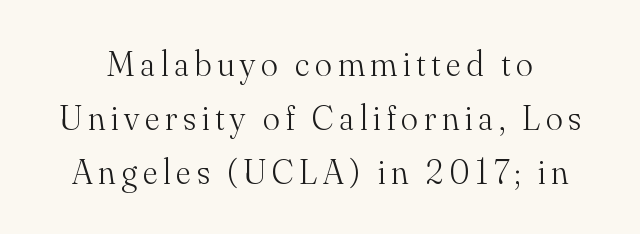
{"serif": "yes", "italic": "no", "bold": "no", "weight": "light", "width": "normal", "stroke_contrast": "medium", "x_height": "small", "monospaced": "no", "underline": "no", "line_spacing": "normal", "line_spacing_ratio": 1.54, "glyph_px": 35}
